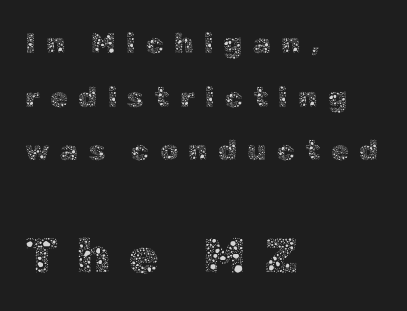
The image shows 50 px thin type, upright; set left-aligned, line spacing 1.85x, unusually wide letter spacing (+0.35 em), not underlined; the second (bottom) block is 1.72x larger; a medium x-height.
